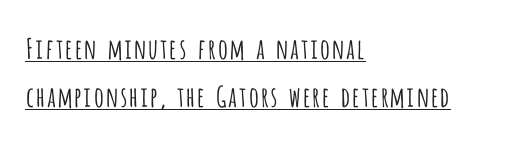
{"serif": "no", "italic": "no", "bold": "no", "weight": "light", "width": "condensed", "stroke_contrast": "low", "x_height": "large", "monospaced": "no", "underline": "yes", "align": "left", "line_spacing_ratio": 1.73, "letter_spacing": "normal", "letter_spacing_em": 0.0, "glyph_px": 28}
